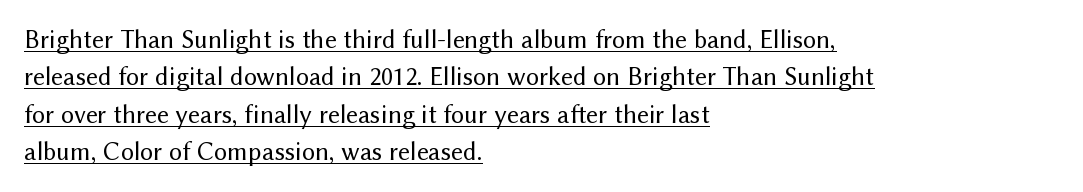
Line starts are locked; line ends wander. Vertical spacing — default. The letters stand upright; this is a roman face. Tracking value appears to be zero — textbook default spacing. Underline: present. A light-to-regular cut is what we see here.
